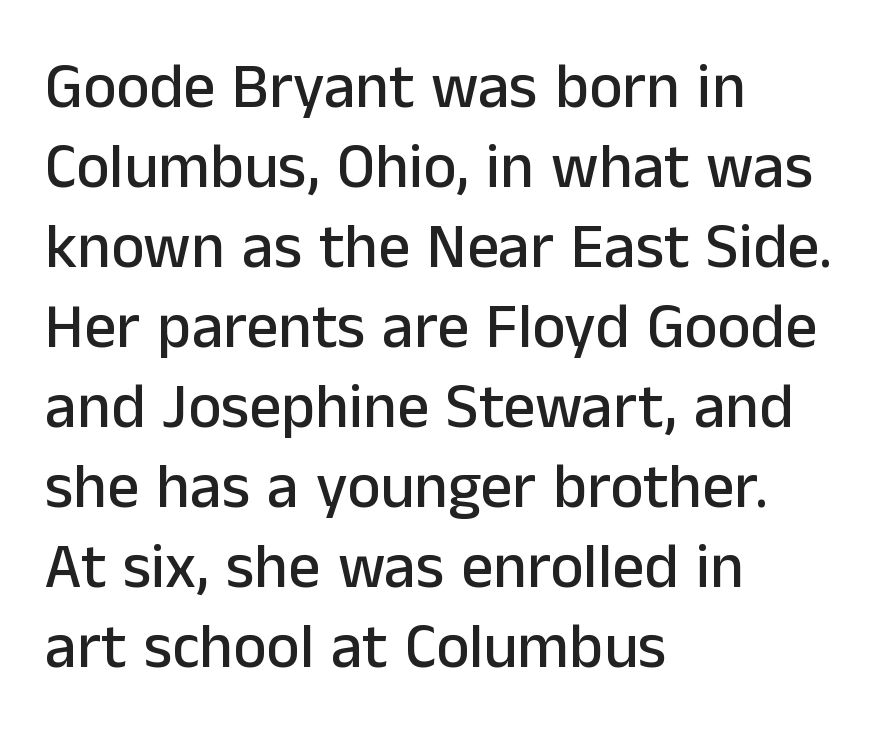
Leading matches the norm, producing a regular column. The axis of the letterforms is exactly vertical. Letter spacing: default. Nobody drew a line under any word here. Layout note: lines flush left.
